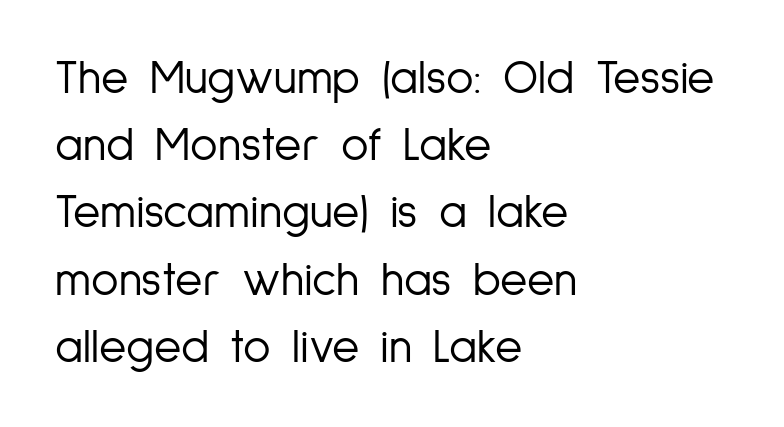
Classification — sans serif. Nothing unusual about the tracking: characters are spaced as the font intends. Any mark beneath the type? The region is blank. Rendered with straight, roman letterforms. Is this a heavy cut? Hardly; it is regular or lighter. Whoever set this chose a conventional vertical rhythm.
